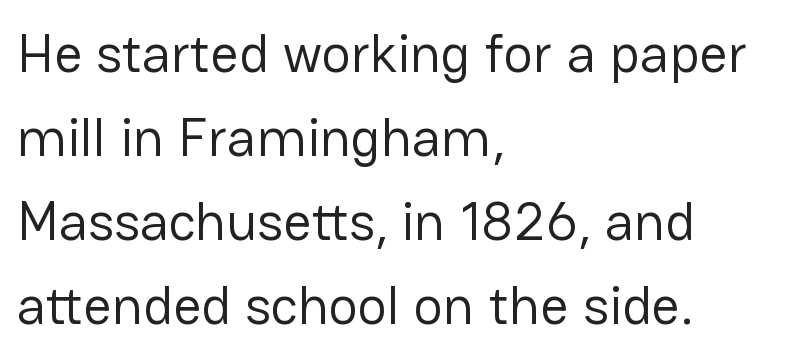
Students, observe: this is what conventionally led text looks like. What stands out about the letter spacing? Nothing — it is the standard amount. Proportional: the letters do not fall into vertical columns. The type family on display is of the sans-serif kind. Glance below the letters and you will spot only blank space.
